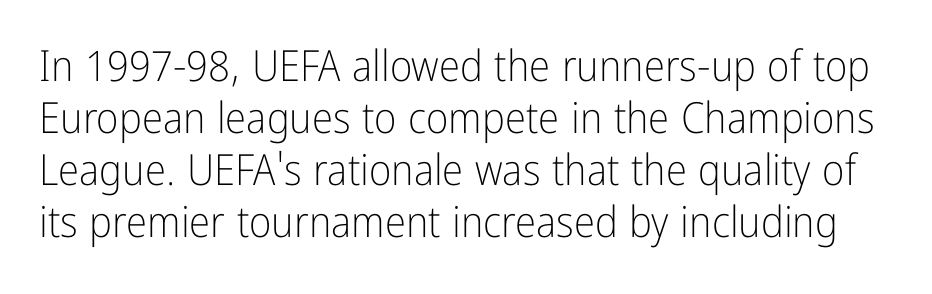
This sample has the flowing, uneven cadence of proportional lettering. The strokes carry an ordinary text weight at most. The string is rendered with underlining switched off. Nope, no serifs anywhere on these letters. In terms of letterspacing, this is plain default setting. Tall strokes in this sample are plumb rather than angled.
